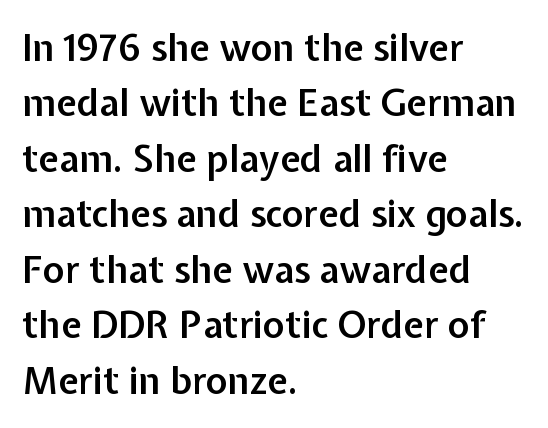
Q: Is the text bold? A: Semi-bold.
Q: Is the text italic (slanted)? A: No, it is upright.
Q: Is the typeface a serif or a sans-serif typeface? A: Sans-serif.
Q: Is the text underlined? A: No.
Q: How is the paragraph aligned? A: Left-aligned.
Q: Is the spacing between letters normal or unusually wide? A: Normal.
Q: Is the spacing between lines tight, normal or loose? A: Normal.
Q: Width (condensed, normal, or wide)? A: Normal.
Q: Stroke contrast? A: Low.
Q: x-height? A: Medium.
Q: Monospaced? A: No.
